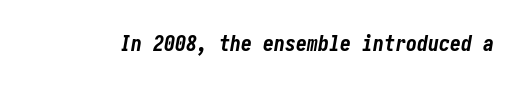
Q: Is the text bold? A: Yes.
Q: Is the text italic (slanted)? A: Yes, it leans right by about 10 degrees.
Q: Is the text underlined? A: No.
Q: Is the spacing between letters normal or unusually wide? A: Normal.
